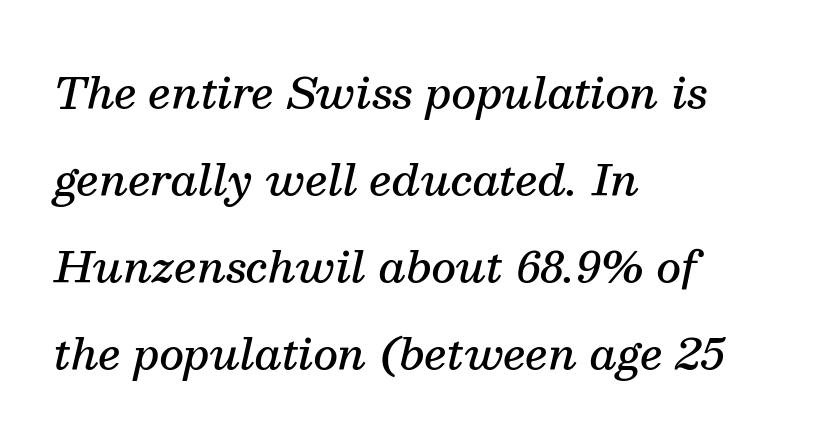
{"serif": "yes", "italic": "yes", "lean": "right", "slant_degrees": 13, "bold": "semi", "weight": "semibold", "width": "normal", "stroke_contrast": "medium", "x_height": "medium", "monospaced": "no", "underline": "no", "align": "left", "line_spacing": "loose", "line_spacing_ratio": 2.02, "letter_spacing": "normal", "letter_spacing_em": 0.0, "glyph_px": 43}
